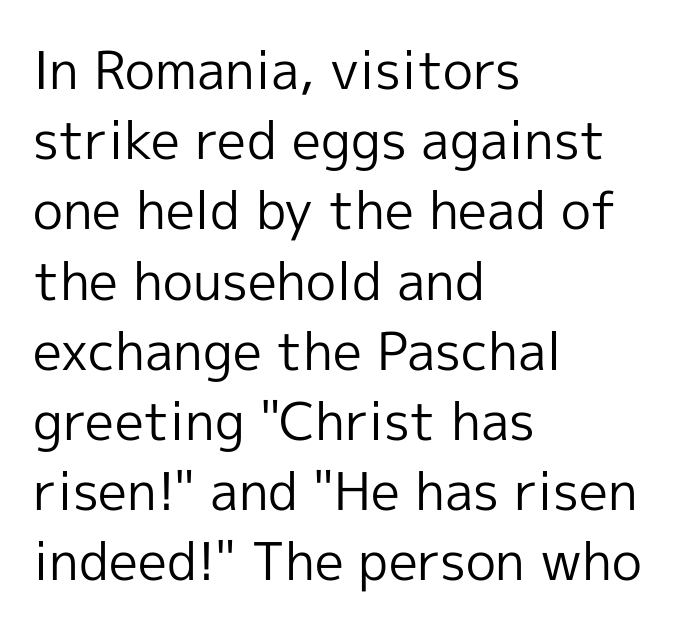
{"serif": "no", "italic": "no", "bold": "no", "weight": "regular", "width": "normal", "x_height": "medium", "monospaced": "no", "underline": "no", "align": "left", "line_spacing": "normal", "line_spacing_ratio": 1.35, "letter_spacing": "normal", "letter_spacing_em": 0.0, "glyph_px": 52}
